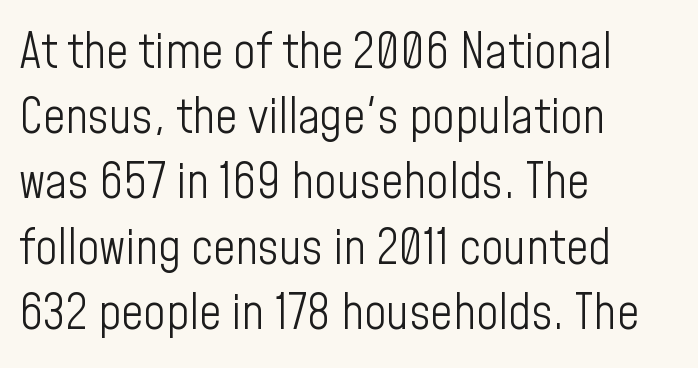
The image shows 49 px light, condensed sans-serif type, upright; set left-aligned, normal line spacing (1.33x), normal letter spacing, not underlined; low stroke contrast and a medium x-height.
